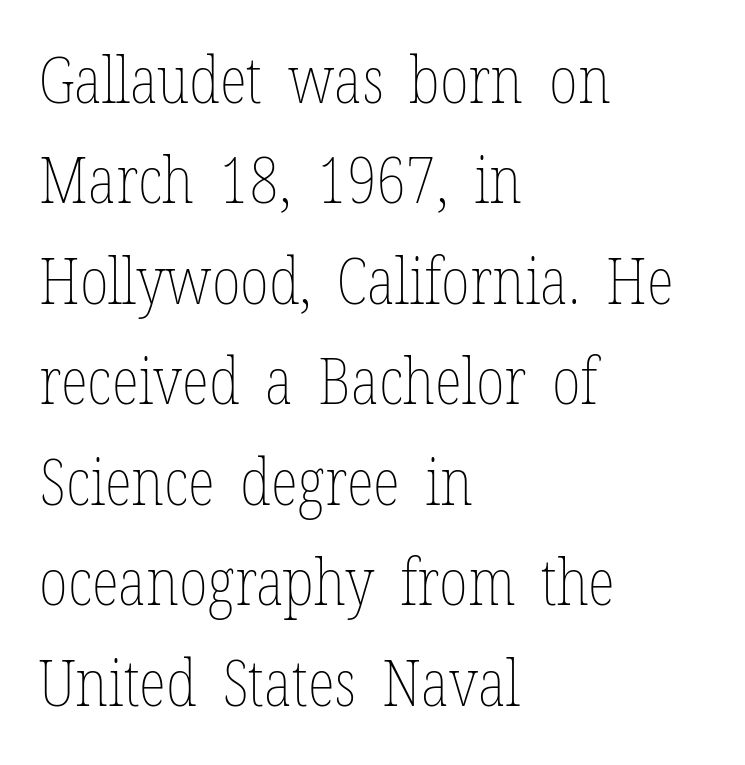
Q: Is the text bold? A: No.
Q: Is the text italic (slanted)? A: No, it is upright.
Q: Is the text underlined? A: No.
Q: How is the paragraph aligned? A: Left-aligned.
Q: Is the spacing between letters normal or unusually wide? A: Normal.
Q: Is the spacing between lines tight, normal or loose? A: Normal.
Q: Width (condensed, normal, or wide)? A: Condensed.
Q: Stroke contrast? A: Low.
Q: x-height? A: Medium.
Q: Monospaced? A: No.
